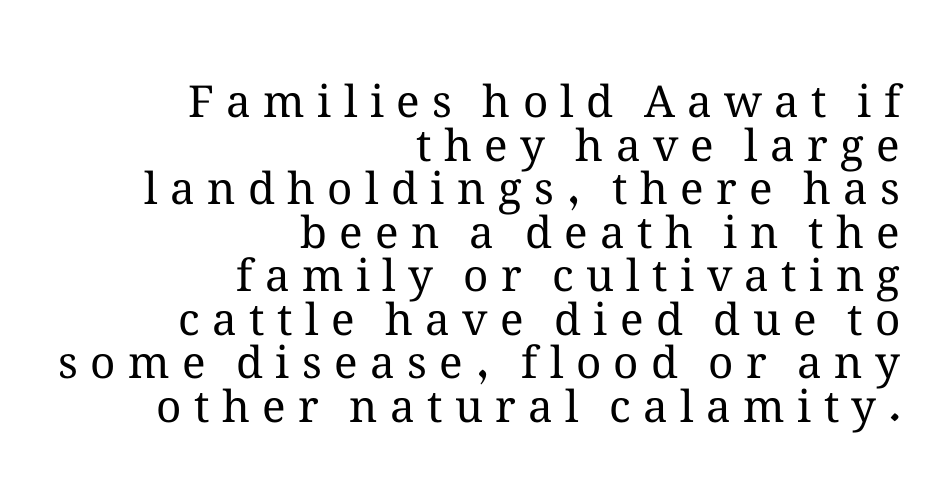
Q: Is the text bold? A: No.
Q: Is the text italic (slanted)? A: No, it is upright.
Q: Is the text underlined? A: No.
Q: How is the paragraph aligned? A: Right-aligned.
Q: Is the spacing between letters normal or unusually wide? A: Unusually wide.
Q: Is the spacing between lines tight, normal or loose? A: Tight.
Q: Width (condensed, normal, or wide)? A: Normal.
Q: Stroke contrast? A: Medium.
Q: x-height? A: Medium.
Q: Monospaced? A: No.
